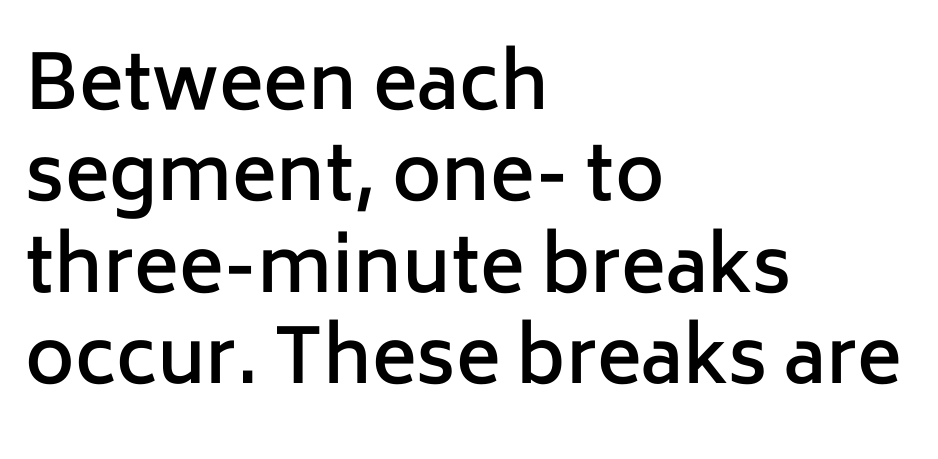
Type style note: lacks serifs. Each letter keeps its own natural width here, so spacing adapts to shape. Underline: absent. Visually the block forms a straight wall on the left and a jagged coastline on the right. Posture: vertical.
